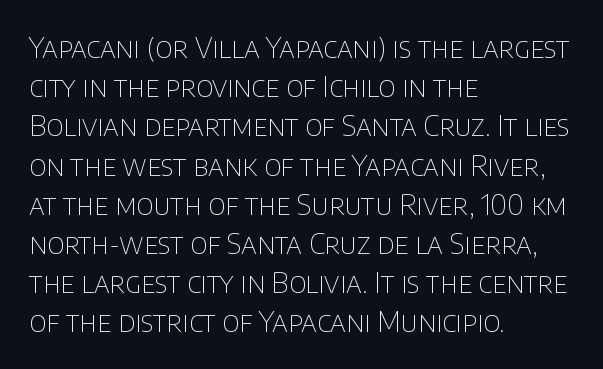
Q: Is the text bold? A: No.
Q: Is the text italic (slanted)? A: No, it is upright.
Q: Is the typeface a serif or a sans-serif typeface? A: Sans-serif.
Q: Is the text underlined? A: No.
Q: How is the paragraph aligned? A: Left-aligned.
Q: Is the spacing between letters normal or unusually wide? A: Normal.
Q: Is the spacing between lines tight, normal or loose? A: Normal.
Q: Width (condensed, normal, or wide)? A: Normal.
Q: Stroke contrast? A: Low.
Q: x-height? A: Large.
Q: Monospaced? A: No.
